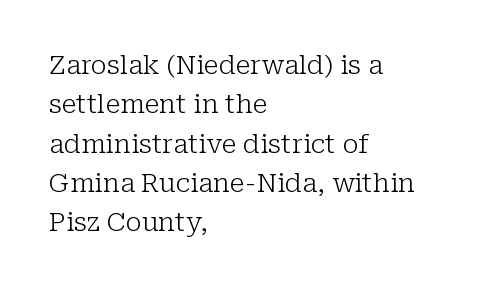
A typesetter would mark this as roman, not italic. Does the leading feel generous? No, just average. The typesetter chose a ragged-right arrangement here. The gaps between neighbouring characters are ordinary and unremarkable. Is this a heavy cut? Hardly; it is regular or lighter. The space directly below the letters is spotless.
